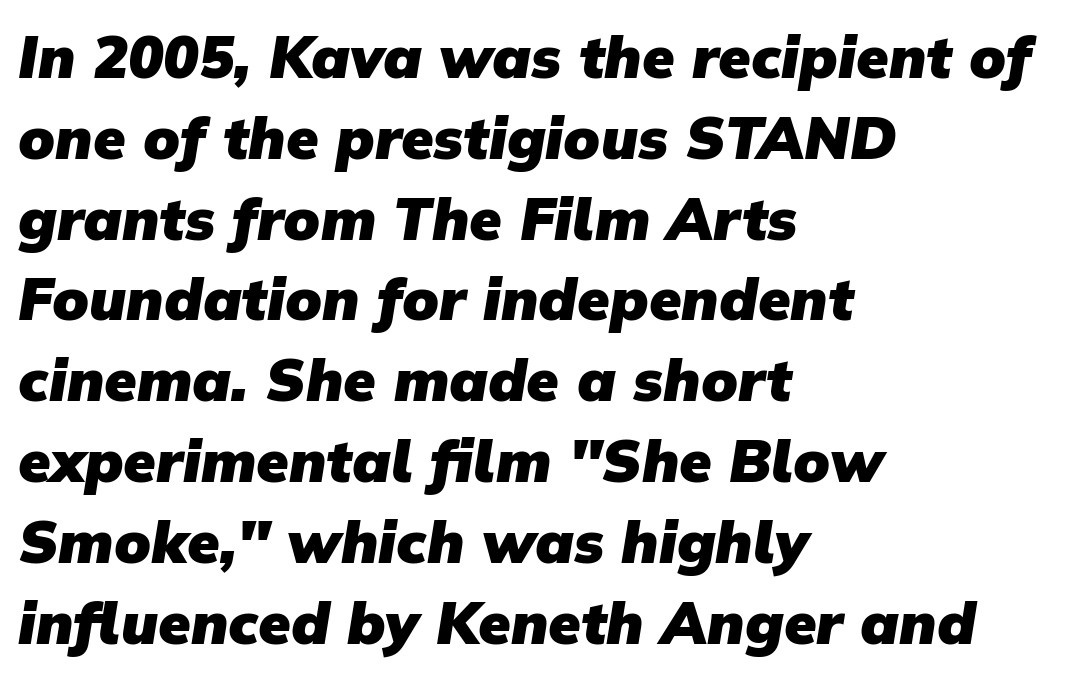
Q: Is the text bold? A: Yes.
Q: Is the typeface a serif or a sans-serif typeface? A: Sans-serif.
Q: Is the text underlined? A: No.
Q: How is the paragraph aligned? A: Left-aligned.
Q: Is the spacing between letters normal or unusually wide? A: Normal.
Q: Is the spacing between lines tight, normal or loose? A: Normal.
Q: Width (condensed, normal, or wide)? A: Normal.
Q: Stroke contrast? A: Low.
Q: x-height? A: Medium.
Q: Monospaced? A: No.
